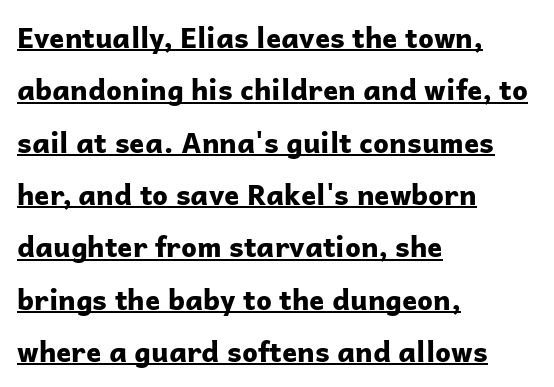
Q: Is the text bold? A: Yes.
Q: Is the text italic (slanted)? A: No, it is upright.
Q: Is the typeface a serif or a sans-serif typeface? A: Sans-serif.
Q: Is the text underlined? A: Yes.
Q: How is the paragraph aligned? A: Left-aligned.
Q: Is the spacing between letters normal or unusually wide? A: Normal.
Q: Width (condensed, normal, or wide)? A: Normal.
Q: Stroke contrast? A: Low.
Q: x-height? A: Medium.
Q: Monospaced? A: No.
